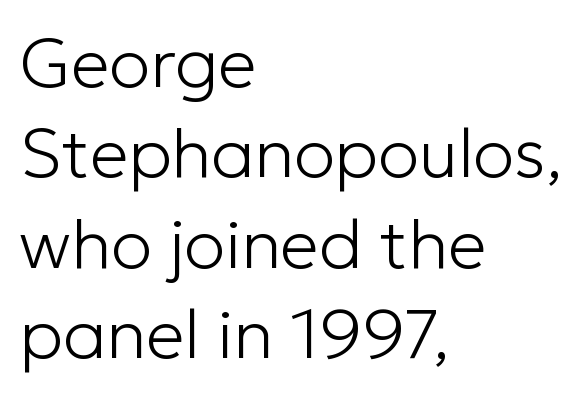
Q: Is the text bold? A: No.
Q: Is the text italic (slanted)? A: No, it is upright.
Q: Is the typeface a serif or a sans-serif typeface? A: Sans-serif.
Q: Is the text underlined? A: No.
Q: How is the paragraph aligned? A: Left-aligned.
Q: Is the spacing between letters normal or unusually wide? A: Normal.
Q: Is the spacing between lines tight, normal or loose? A: Normal.
Q: Width (condensed, normal, or wide)? A: Normal.
Q: Stroke contrast? A: Low.
Q: x-height? A: Medium.
Q: Monospaced? A: No.
